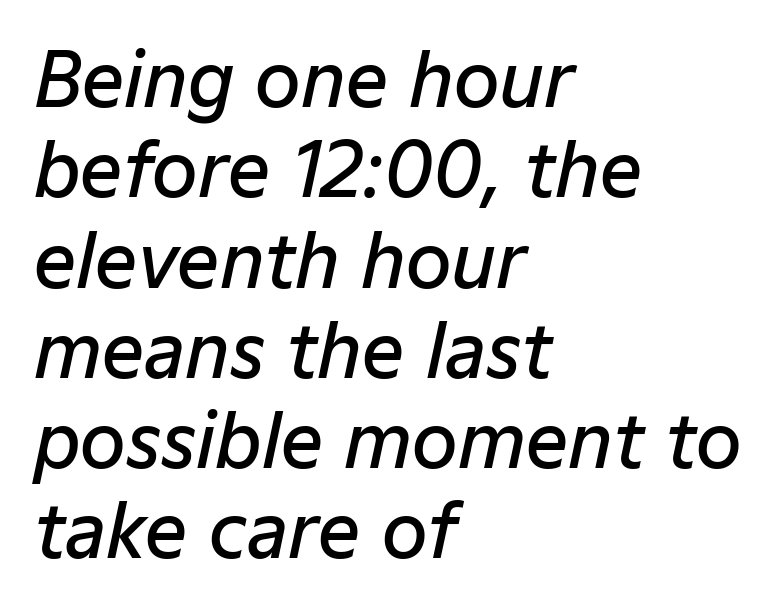
Q: Is the text bold? A: Semi-bold.
Q: Is the text italic (slanted)? A: Yes, it leans right by about 12 degrees.
Q: Is the text underlined? A: No.
Q: How is the paragraph aligned? A: Left-aligned.
Q: Is the spacing between letters normal or unusually wide? A: Normal.
Q: Width (condensed, normal, or wide)? A: Normal.
Q: Stroke contrast? A: Low.
Q: x-height? A: Medium.
Q: Monospaced? A: No.
